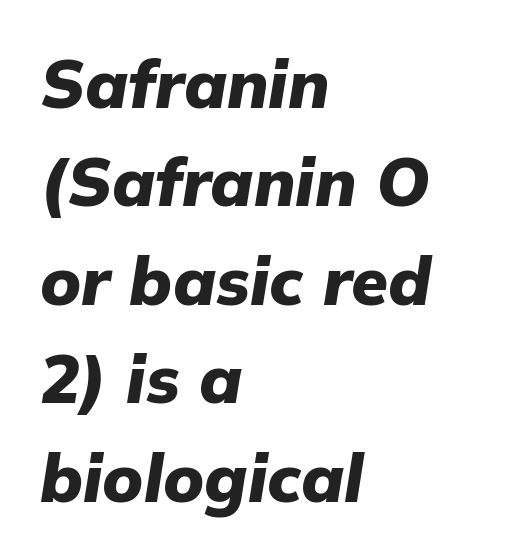
The image shows 67 px heavy type, italic (leaning right); set left-aligned, normal line spacing (1.47x), normal letter spacing, not underlined; low stroke contrast and a medium x-height.
